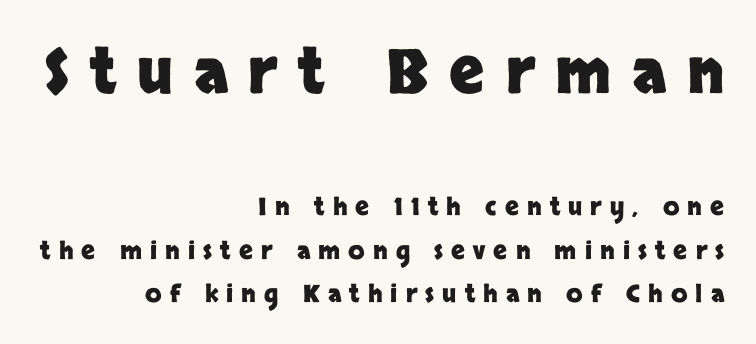
Q: Is the text bold? A: Yes.
Q: Is the text italic (slanted)? A: No, it is upright.
Q: Is the typeface a serif or a sans-serif typeface? A: Sans-serif.
Q: Is the text underlined? A: No.
Q: How is the paragraph aligned? A: Right-aligned.
Q: Is the spacing between letters normal or unusually wide? A: Unusually wide.
Q: Which block of text is set in a larger size, the first (top) or the second (bottom)? A: The first (top) one.
Q: Width (condensed, normal, or wide)? A: Normal.
Q: Stroke contrast? A: Low.
Q: x-height? A: Large.
Q: Monospaced? A: No.
